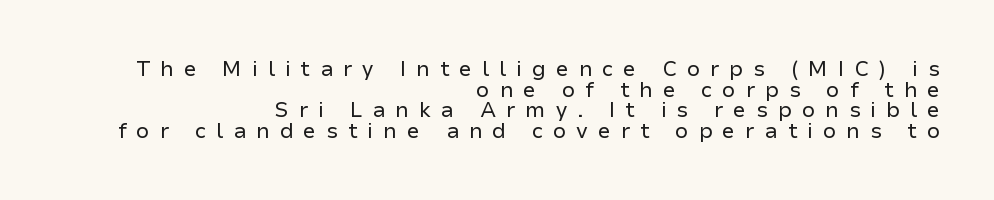
The image shows 21 px text type, upright; set right-aligned, tight line spacing (0.98x), unusually wide letter spacing (+0.47 em), not underlined.
